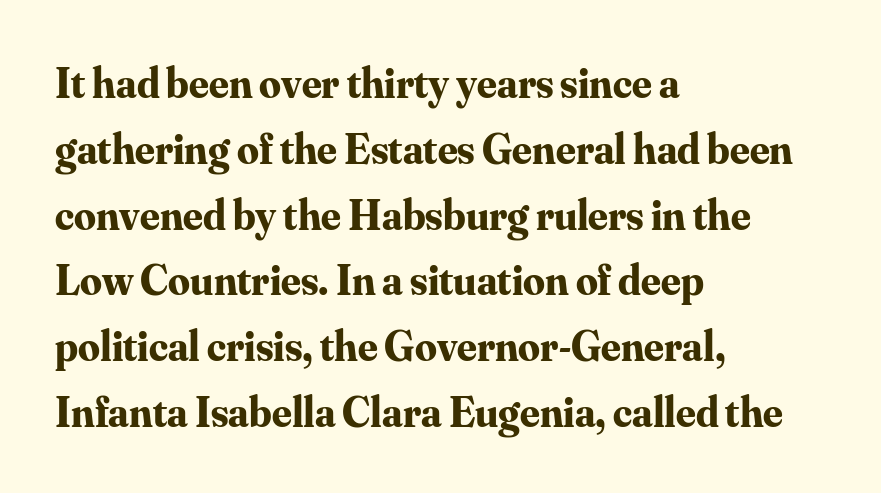
Q: Is the text bold? A: Yes.
Q: Is the text italic (slanted)? A: No, it is upright.
Q: Is the typeface a serif or a sans-serif typeface? A: Serif.
Q: Is the text underlined? A: No.
Q: How is the paragraph aligned? A: Left-aligned.
Q: Is the spacing between letters normal or unusually wide? A: Normal.
Q: Is the spacing between lines tight, normal or loose? A: Normal.
Q: Width (condensed, normal, or wide)? A: Normal.
Q: Stroke contrast? A: Medium.
Q: x-height? A: Small.
Q: Monospaced? A: No.
